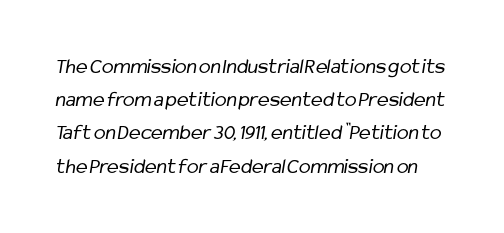
Q: Is the text bold? A: No.
Q: Is the text underlined? A: No.
Q: Is the spacing between letters normal or unusually wide? A: Normal.
Q: Is the spacing between lines tight, normal or loose? A: Normal.
